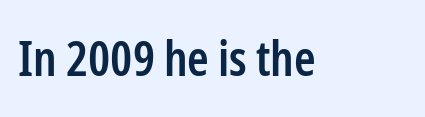
{"serif": "no", "italic": "no", "bold": "semi", "weight": "semibold", "width": "condensed", "stroke_contrast": "low", "x_height": "medium", "monospaced": "no", "underline": "no", "letter_spacing": "normal", "letter_spacing_em": 0.0, "glyph_px": 49}
